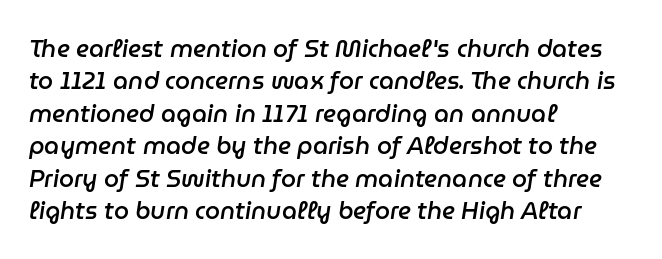
Q: Is the text bold? A: Semi-bold.
Q: Is the text italic (slanted)? A: Yes, it leans right by about 9 degrees.
Q: Is the text underlined? A: No.
Q: How is the paragraph aligned? A: Left-aligned.
Q: Is the spacing between letters normal or unusually wide? A: Normal.
Q: Is the spacing between lines tight, normal or loose? A: Normal.
